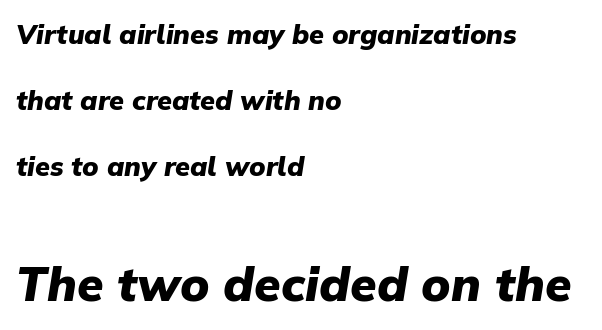
If you squint, the bottom block still reads clearly — it's the larger of the two. This sample uses an oblique cut, with every glyph tilted off the vertical. Caption: bold face, heavy strokes. Each word holds together tightly as a unit, with standard inter-letter gaps. These lines are rendered in a variable-pitch font.
